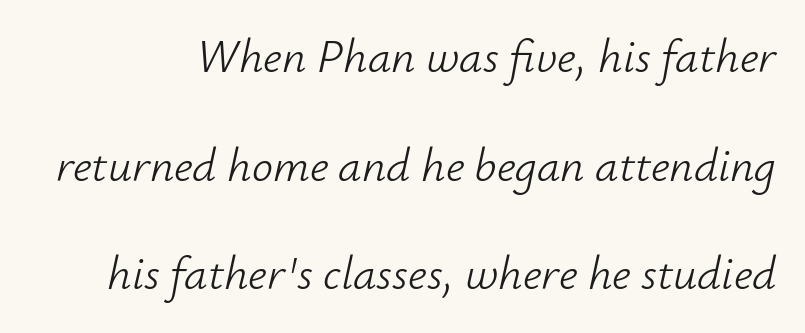
The image shows 47 px light type, italic (leaning right); set loose line spacing (2.31x), normal letter spacing, not underlined; low stroke contrast and a small x-height.
